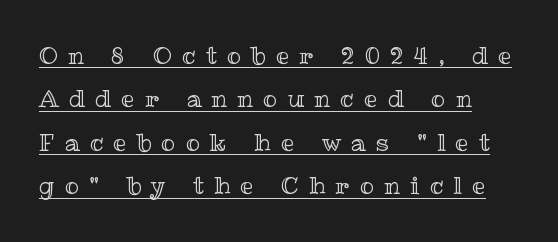
The glyphs are accompanied by a horizontal stroke just below them. This sample uses expanded letter spacing, leaving extra air between glyphs. The font's upright variant was chosen for this text.
